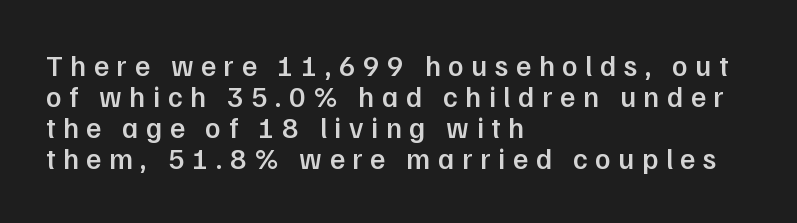
The image shows 29 px semibold sans-serif type, upright; set left-aligned, tight line spacing (1.07x), unusually wide letter spacing (+0.26 em), not underlined; low stroke contrast and a medium x-height.
